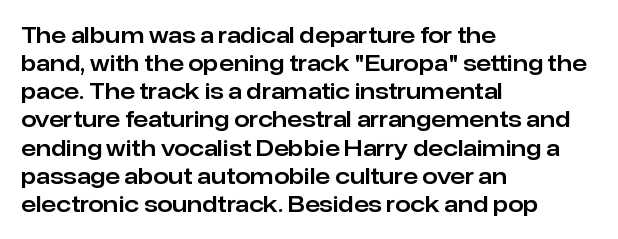
Style check: upright. Decoration check: the copy has no underline. The gaps between neighbouring characters are ordinary and unremarkable. This sample is left-justified, so line endings fall wherever the words run out. The rows are spaced the way most documents space them.
